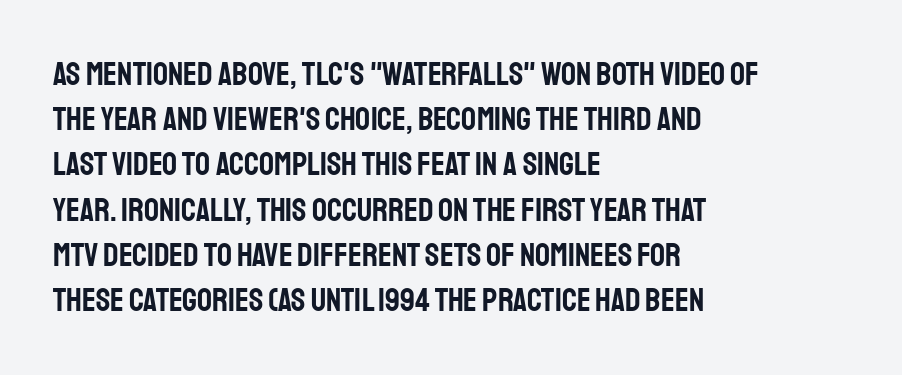
The image shows 33 px condensed sans-serif type, upright; set left-aligned, normal line spacing (1.37x), normal letter spacing, not underlined; low stroke contrast and a large x-height.
